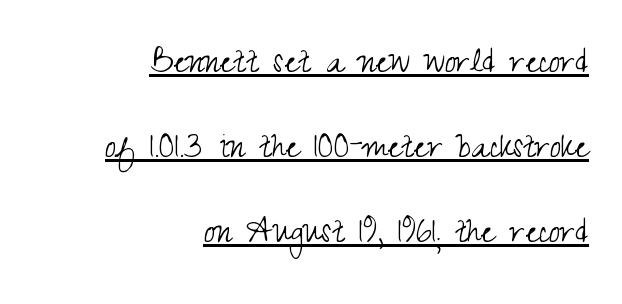
Ink coverage per letter is moderate at most. Emphasis is given by a line drawn under the lettering. The leading is generous, giving the passage an open texture. Do the characters align in a grid? No, the font is proportional.
